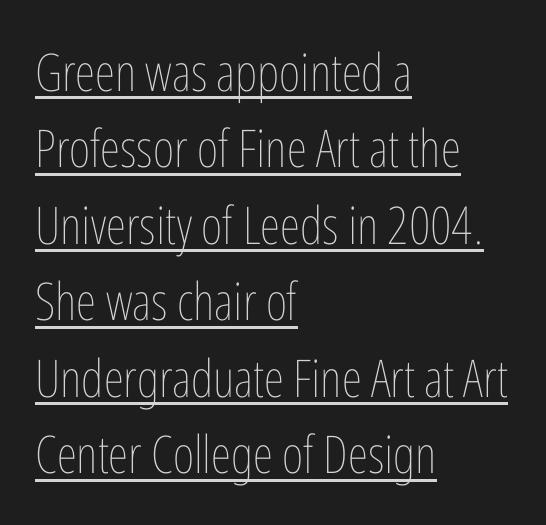
The image shows 52 px thin, condensed type, upright; set left-aligned, normal line spacing (1.47x), normal letter spacing, underlined; low stroke contrast and a medium x-height.
